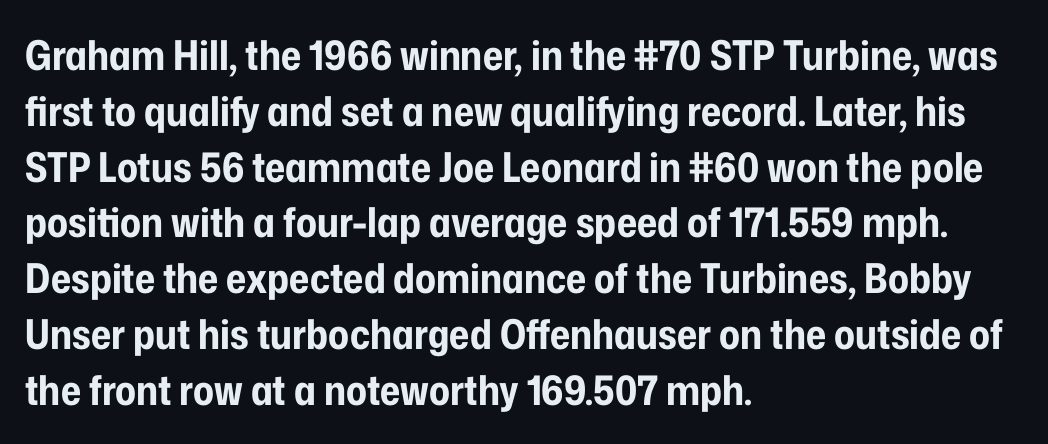
The image shows 41 px bold, condensed sans-serif type, upright; set left-aligned, normal line spacing (1.36x), normal letter spacing, not underlined; low stroke contrast and a medium x-height.
